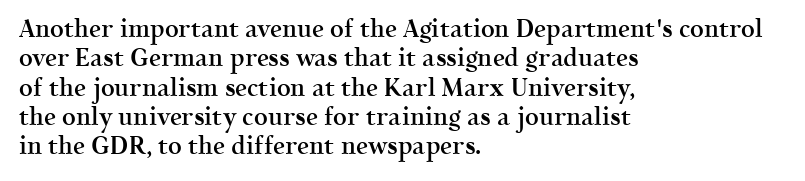
This rendering leaves character spacing at its baseline value. The gap between lines stays unmarked. Characters remain perfectly vertical along every line. The compositor pushed each line to the left boundary.
